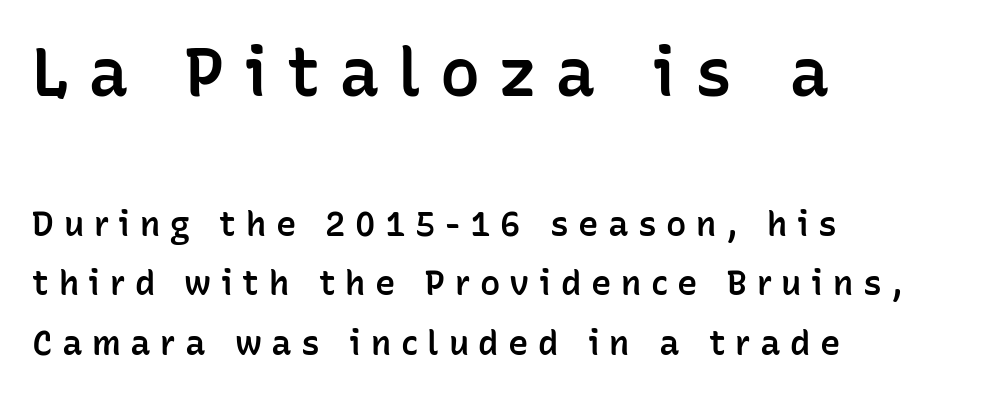
Q: Is the text bold? A: Semi-bold.
Q: Is the text italic (slanted)? A: No, it is upright.
Q: Is the typeface a serif or a sans-serif typeface? A: Sans-serif.
Q: Is the text underlined? A: No.
Q: How is the paragraph aligned? A: Left-aligned.
Q: Is the spacing between letters normal or unusually wide? A: Unusually wide.
Q: Which block of text is set in a larger size, the first (top) or the second (bottom)? A: The first (top) one.
Q: Width (condensed, normal, or wide)? A: Normal.
Q: Stroke contrast? A: Low.
Q: x-height? A: Medium.
Q: Monospaced? A: No.
